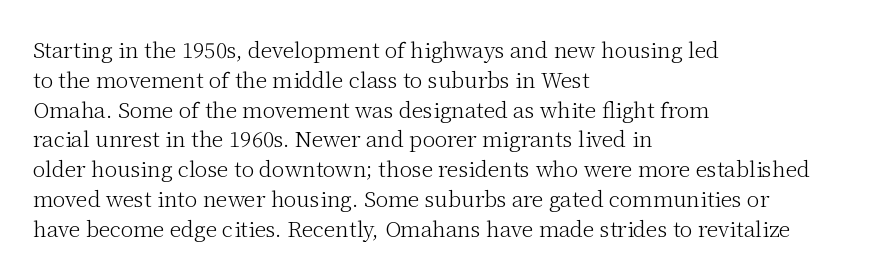
Q: Is the text bold? A: No.
Q: Is the text italic (slanted)? A: No, it is upright.
Q: Is the text underlined? A: No.
Q: How is the paragraph aligned? A: Left-aligned.
Q: Is the spacing between letters normal or unusually wide? A: Normal.
Q: Is the spacing between lines tight, normal or loose? A: Normal.
